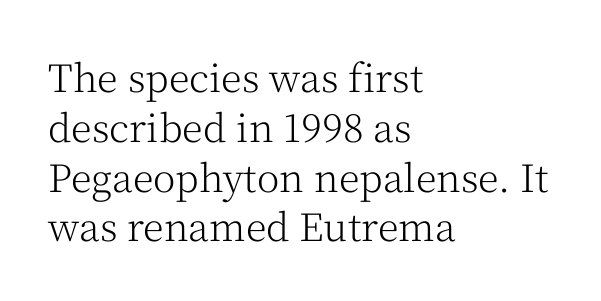
{"serif": "yes", "italic": "no", "bold": "no", "weight": "light", "width": "normal", "stroke_contrast": "medium", "x_height": "medium", "monospaced": "no", "underline": "no", "align": "left", "line_spacing": "normal", "line_spacing_ratio": 1.31, "letter_spacing": "normal", "letter_spacing_em": 0.0, "glyph_px": 38}
